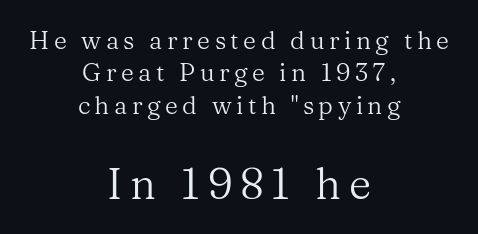
The image shows 43 px regular-weight serif type, upright; set centered, normal line spacing (1.3x), not underlined; the second (bottom) block is 1.72x larger; medium stroke contrast and a medium x-height.
